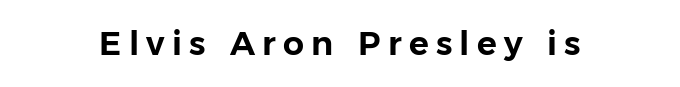
{"serif": "no", "italic": "no", "width": "normal", "stroke_contrast": "low", "x_height": "medium", "monospaced": "no", "underline": "no", "letter_spacing": "wide", "letter_spacing_em": 0.22, "glyph_px": 33}
